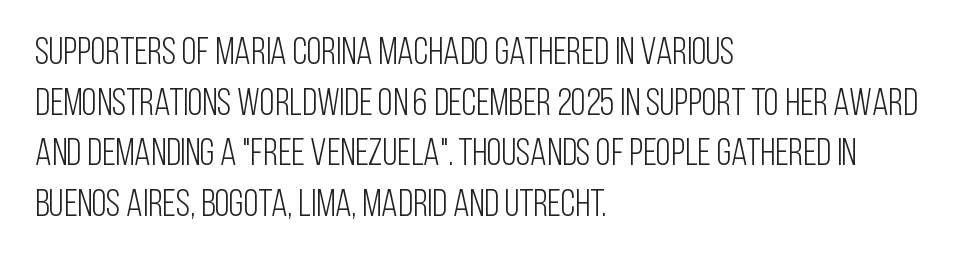
Q: Is the text bold? A: No.
Q: Is the text italic (slanted)? A: No, it is upright.
Q: Is the typeface a serif or a sans-serif typeface? A: Sans-serif.
Q: Is the text underlined? A: No.
Q: How is the paragraph aligned? A: Left-aligned.
Q: Is the spacing between letters normal or unusually wide? A: Normal.
Q: Is the spacing between lines tight, normal or loose? A: Normal.
Q: Width (condensed, normal, or wide)? A: Condensed.
Q: Stroke contrast? A: Low.
Q: x-height? A: Large.
Q: Monospaced? A: No.
